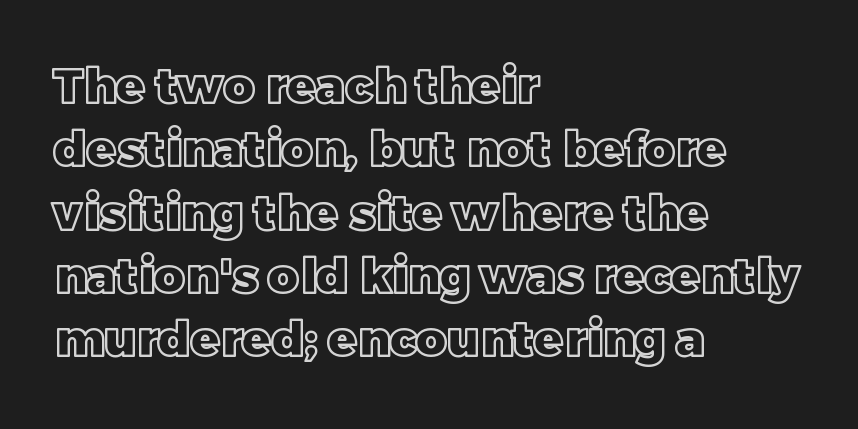
The image shows 48 px text type, upright; set left-aligned, normal line spacing (1.32x), normal letter spacing, not underlined; a large x-height.
